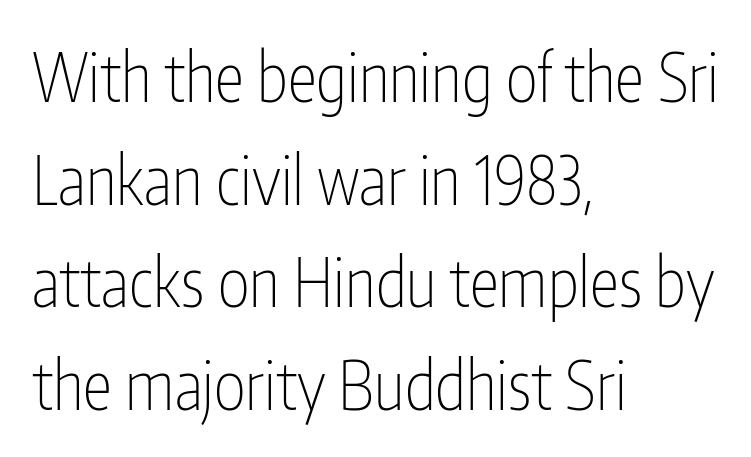
Q: Is the text bold? A: No.
Q: Is the text italic (slanted)? A: No, it is upright.
Q: Is the typeface a serif or a sans-serif typeface? A: Sans-serif.
Q: Is the text underlined? A: No.
Q: How is the paragraph aligned? A: Left-aligned.
Q: Is the spacing between letters normal or unusually wide? A: Normal.
Q: Is the spacing between lines tight, normal or loose? A: Normal.
Q: Width (condensed, normal, or wide)? A: Condensed.
Q: Stroke contrast? A: Low.
Q: x-height? A: Medium.
Q: Monospaced? A: No.
